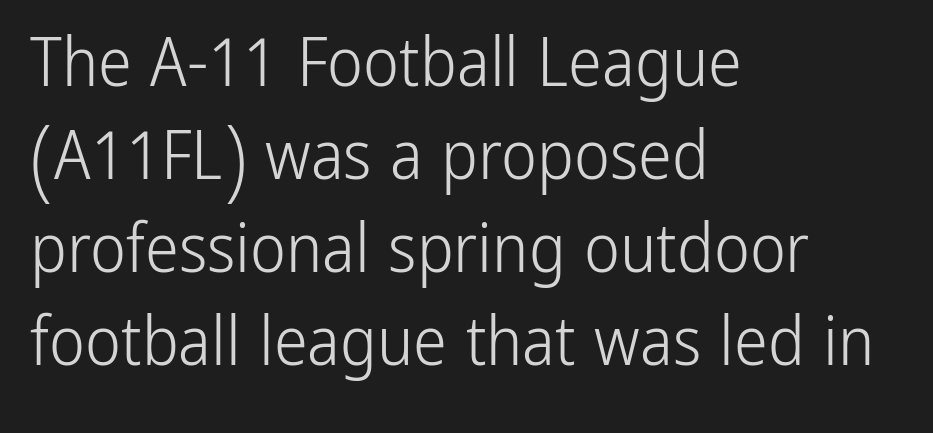
{"serif": "no", "italic": "no", "bold": "no", "weight": "light", "width": "condensed", "stroke_contrast": "low", "x_height": "medium", "monospaced": "no", "underline": "no", "align": "left", "line_spacing": "normal", "line_spacing_ratio": 1.37, "letter_spacing": "normal", "letter_spacing_em": 0.0, "glyph_px": 68}
